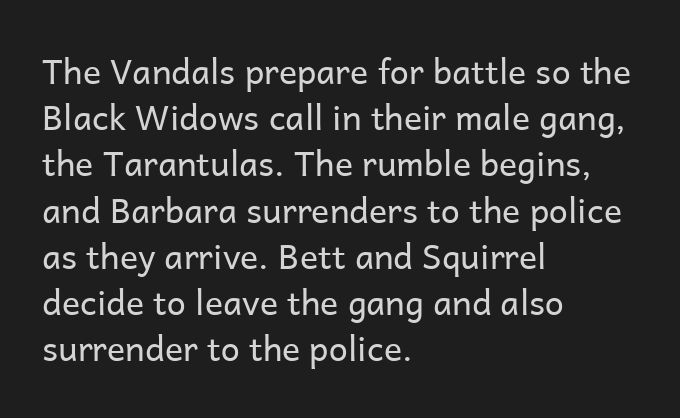
Q: Is the text bold? A: No.
Q: Is the text italic (slanted)? A: No, it is upright.
Q: Is the typeface a serif or a sans-serif typeface? A: Sans-serif.
Q: Is the text underlined? A: No.
Q: How is the paragraph aligned? A: Left-aligned.
Q: Is the spacing between letters normal or unusually wide? A: Normal.
Q: Is the spacing between lines tight, normal or loose? A: Normal.
Q: Width (condensed, normal, or wide)? A: Normal.
Q: Stroke contrast? A: Low.
Q: x-height? A: Medium.
Q: Monospaced? A: No.
